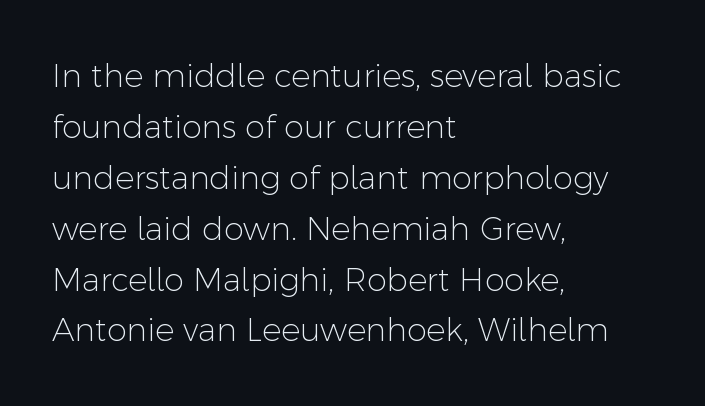
Q: Is the text bold? A: No.
Q: Is the text italic (slanted)? A: No, it is upright.
Q: Is the typeface a serif or a sans-serif typeface? A: Sans-serif.
Q: Is the text underlined? A: No.
Q: How is the paragraph aligned? A: Left-aligned.
Q: Is the spacing between letters normal or unusually wide? A: Normal.
Q: Is the spacing between lines tight, normal or loose? A: Normal.
Q: Width (condensed, normal, or wide)? A: Normal.
Q: Stroke contrast? A: Low.
Q: x-height? A: Medium.
Q: Monospaced? A: No.
